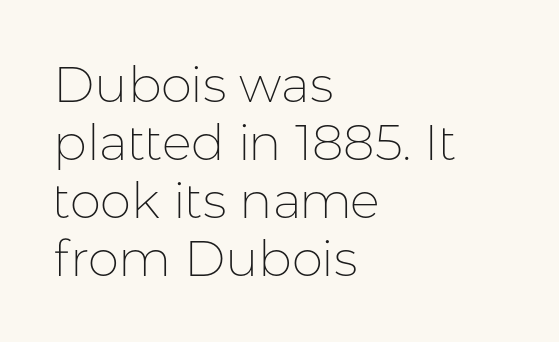
Q: Is the text bold? A: No.
Q: Is the text italic (slanted)? A: No, it is upright.
Q: Is the typeface a serif or a sans-serif typeface? A: Sans-serif.
Q: Is the text underlined? A: No.
Q: How is the paragraph aligned? A: Left-aligned.
Q: Is the spacing between letters normal or unusually wide? A: Normal.
Q: Width (condensed, normal, or wide)? A: Normal.
Q: Stroke contrast? A: Low.
Q: x-height? A: Medium.
Q: Monospaced? A: No.
